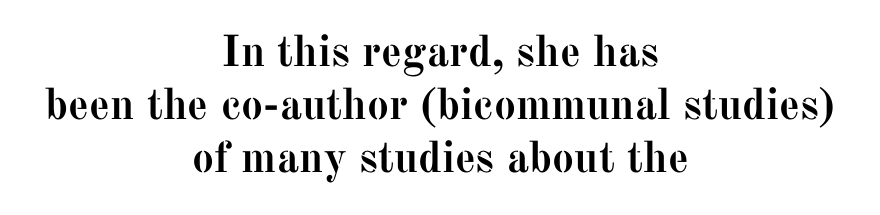
Q: Is the text bold? A: Yes.
Q: Is the text italic (slanted)? A: No, it is upright.
Q: Is the typeface a serif or a sans-serif typeface? A: Serif.
Q: Is the text underlined? A: No.
Q: How is the paragraph aligned? A: Centered.
Q: Is the spacing between letters normal or unusually wide? A: Normal.
Q: Width (condensed, normal, or wide)? A: Normal.
Q: Stroke contrast? A: Medium.
Q: x-height? A: Medium.
Q: Monospaced? A: No.
